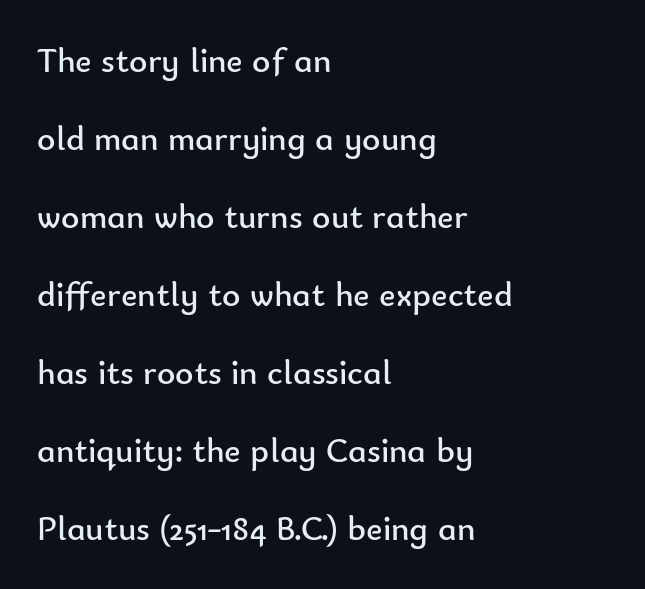
The image shows 35 px regular-weight sans-serif type, upright; set left-aligned, loose line spacing (2.23x), normal letter spacing, not underlined; low stroke contrast and a small x-height.
